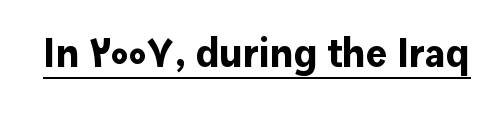
{"serif": "no", "italic": "no", "bold": "yes", "weight": "bold", "width": "normal", "stroke_contrast": "low", "x_height": "medium", "monospaced": "no", "underline": "yes", "letter_spacing": "normal", "letter_spacing_em": 0.0, "glyph_px": 40}
